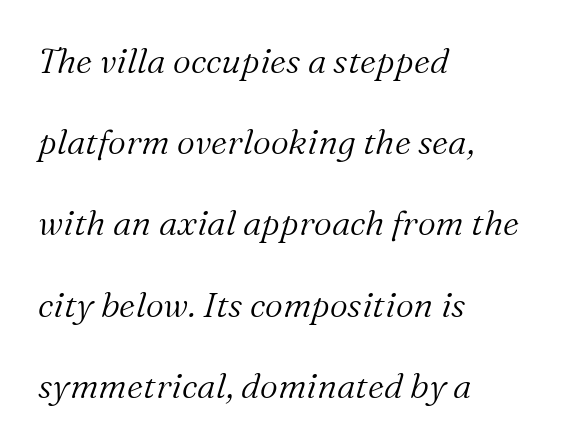
Teacher's note: observe the even left margin — that is flush-left alignment. The leading is generous, giving the passage an open texture. The words here are not underlined. Varying glyph widths throughout — classic text-font behaviour. A quiet, ordinary-to-light weight characterises the typeface. Here the glyphs are tracked normally, forming tight word shapes.
